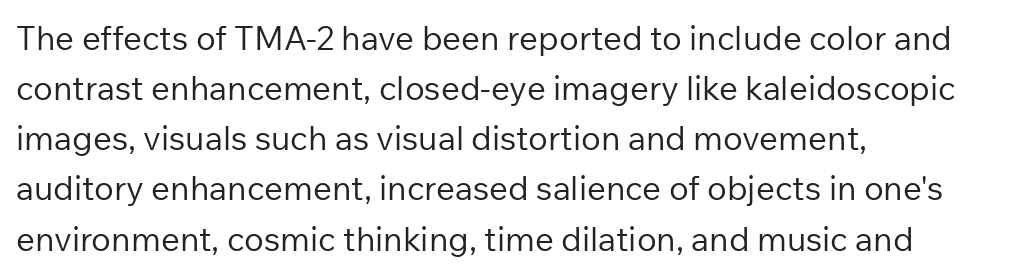
Letters have the restrained weight of plain body copy at most. Examine the stroke ends and you'll find no serifs. What's the leading like? Ordinary, nothing unusual. Spacing verdict: proportional, widths tailored to each character.
